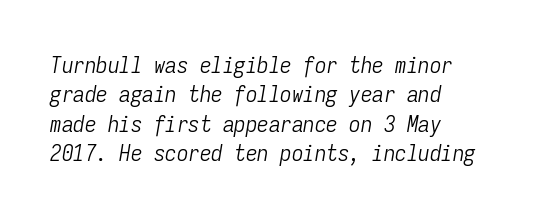
{"italic": "yes", "lean": "right", "slant_degrees": 9, "bold": "no", "underline": "no", "align": "left", "line_spacing": "normal", "line_spacing_ratio": 1.28, "letter_spacing": "normal", "letter_spacing_em": 0.0, "glyph_px": 23}
